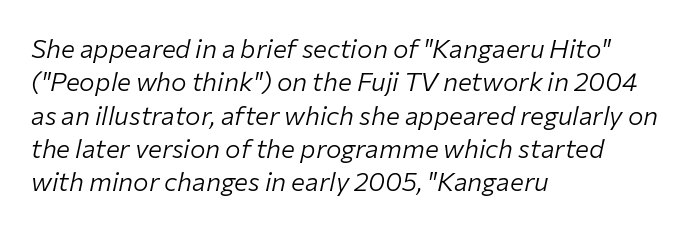
The image shows 26 px text type, italic (leaning right); set left-aligned, normal line spacing (1.28x), normal letter spacing, not underlined.
